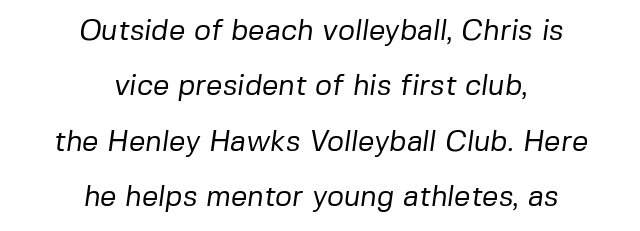
The typeface chosen for these lines omits serifs. This sample has the flowing, uneven cadence of proportional lettering. Anything drawn beneath the words? Only blank space. Reading down the block, each line starts at a different indent, mirrored at its end. If you measured baseline to baseline, you'd find a long distance. These glyphs show unthickened strokes, regular width or finer.
